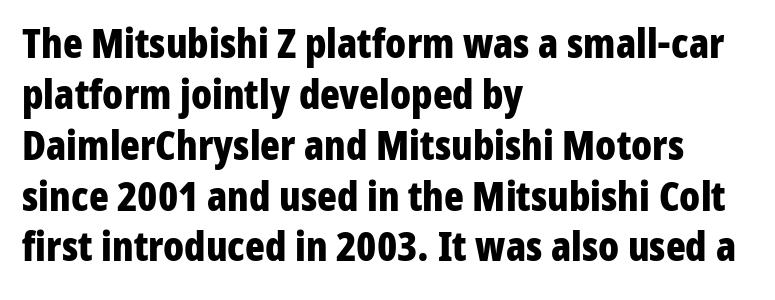
Q: Is the text bold? A: Yes.
Q: Is the text italic (slanted)? A: No, it is upright.
Q: Is the typeface a serif or a sans-serif typeface? A: Sans-serif.
Q: Is the text underlined? A: No.
Q: How is the paragraph aligned? A: Left-aligned.
Q: Is the spacing between letters normal or unusually wide? A: Normal.
Q: Width (condensed, normal, or wide)? A: Condensed.
Q: Stroke contrast? A: Low.
Q: x-height? A: Medium.
Q: Monospaced? A: No.
